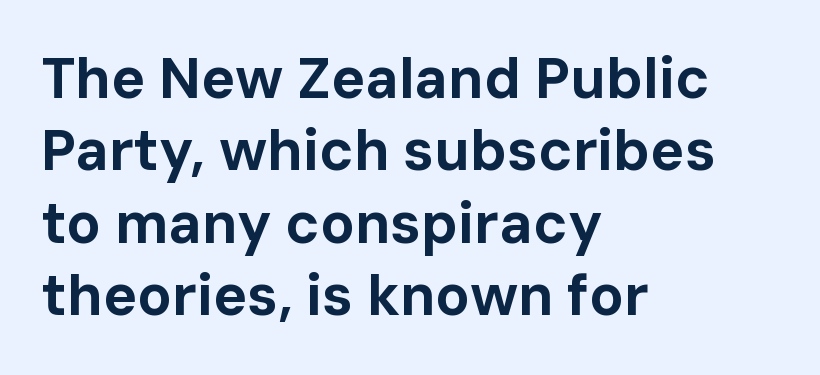
In terms of weight, the rendering is a true, heavy bold. Classification — sans serif. No italicization has been applied; the sample stays upright. The type is set solid horizontally, with unmodified tracking. Is this a fixed-width face? No — the glyphs have proportional, varying widths. Whoever set this chose a conventional vertical rhythm.
